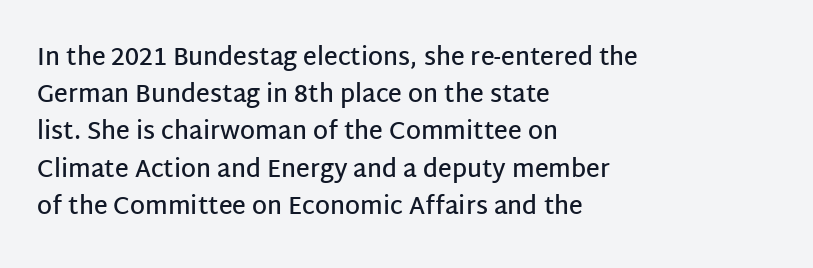
The image shows 24 px text type, upright; set left-aligned, normal line spacing (1.55x), normal letter spacing, not underlined.
